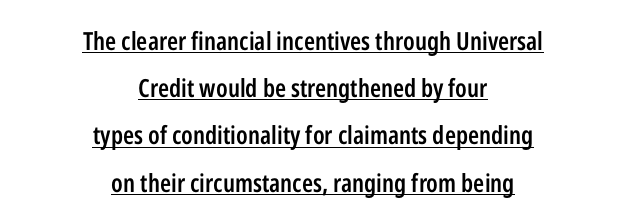
{"italic": "no", "bold": "semi", "underline": "yes", "align": "center", "line_spacing_ratio": 1.89, "letter_spacing": "normal", "letter_spacing_em": 0.0, "glyph_px": 25}
